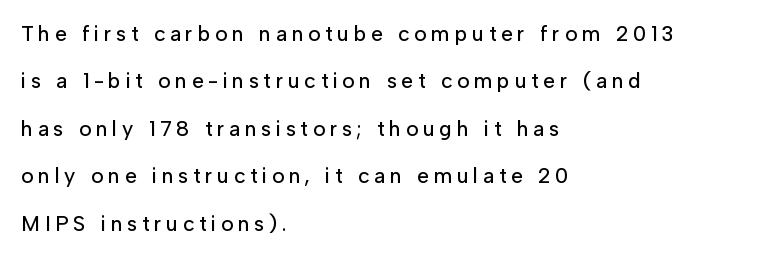
Q: Is the text italic (slanted)? A: No, it is upright.
Q: Is the text underlined? A: No.
Q: How is the paragraph aligned? A: Left-aligned.
Q: Is the spacing between letters normal or unusually wide? A: Unusually wide.
Q: Is the spacing between lines tight, normal or loose? A: Loose.
